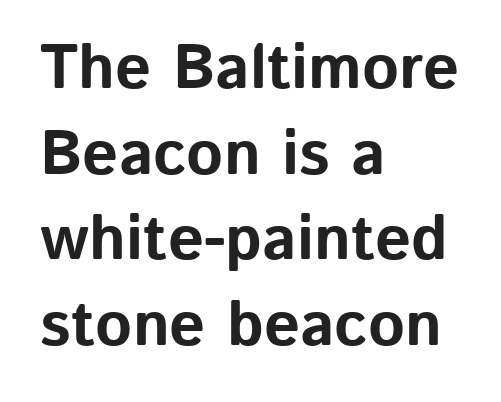
Q: Is the text bold? A: Yes.
Q: Is the text italic (slanted)? A: No, it is upright.
Q: Is the typeface a serif or a sans-serif typeface? A: Sans-serif.
Q: Is the text underlined? A: No.
Q: How is the paragraph aligned? A: Left-aligned.
Q: Is the spacing between letters normal or unusually wide? A: Normal.
Q: Is the spacing between lines tight, normal or loose? A: Normal.
Q: Width (condensed, normal, or wide)? A: Normal.
Q: Stroke contrast? A: Low.
Q: x-height? A: Medium.
Q: Monospaced? A: No.
